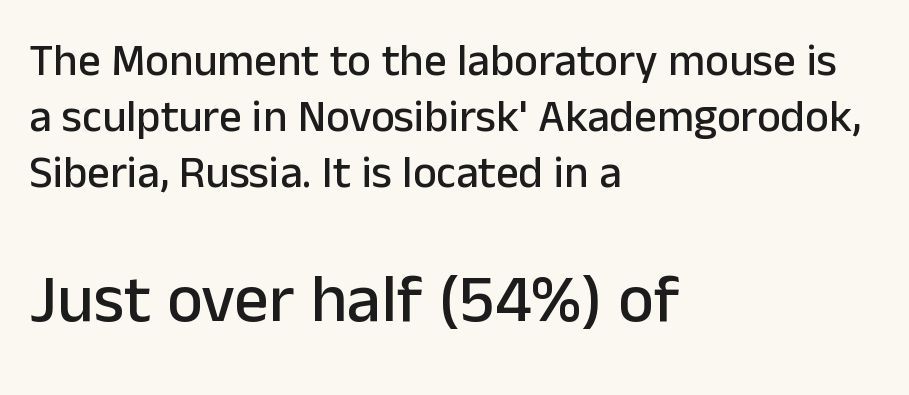
{"serif": "no", "italic": "no", "width": "normal", "stroke_contrast": "low", "x_height": "medium", "monospaced": "no", "underline": "no", "align": "left", "line_spacing_ratio": 1.24, "letter_spacing": "normal", "letter_spacing_em": 0.0, "larger_block": "second", "size_ratio": 1.51, "glyph_px": 68}
